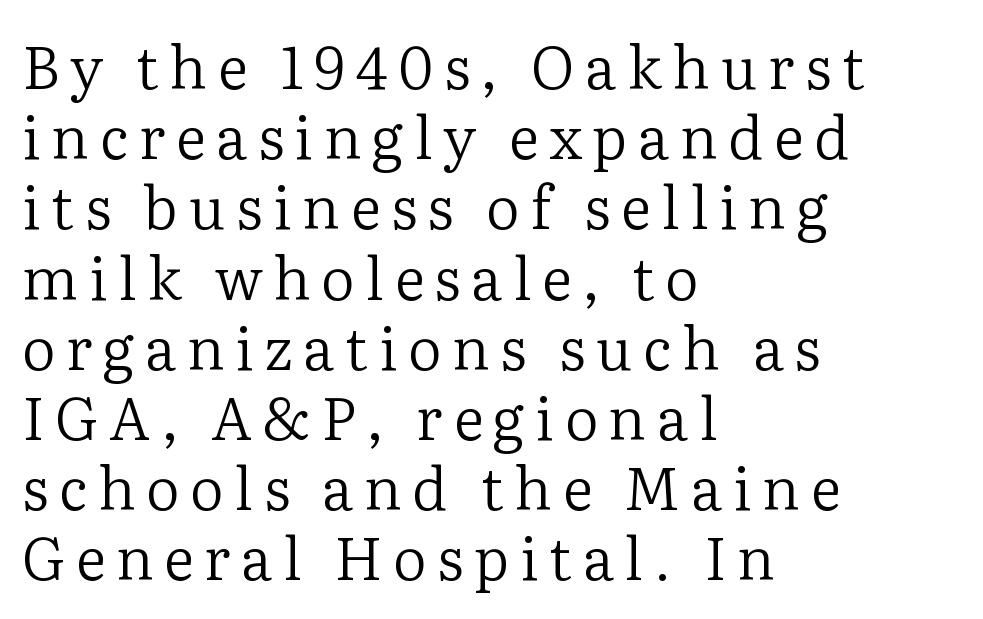
{"serif": "yes", "italic": "no", "bold": "no", "weight": "regular", "width": "normal", "stroke_contrast": "low", "x_height": "medium", "monospaced": "no", "underline": "no", "align": "left", "line_spacing_ratio": 1.19, "glyph_px": 59}
